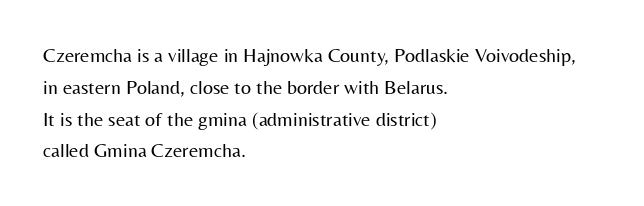
The image shows 20 px text type, upright; set left-aligned, normal line spacing (1.59x), normal letter spacing, not underlined.
